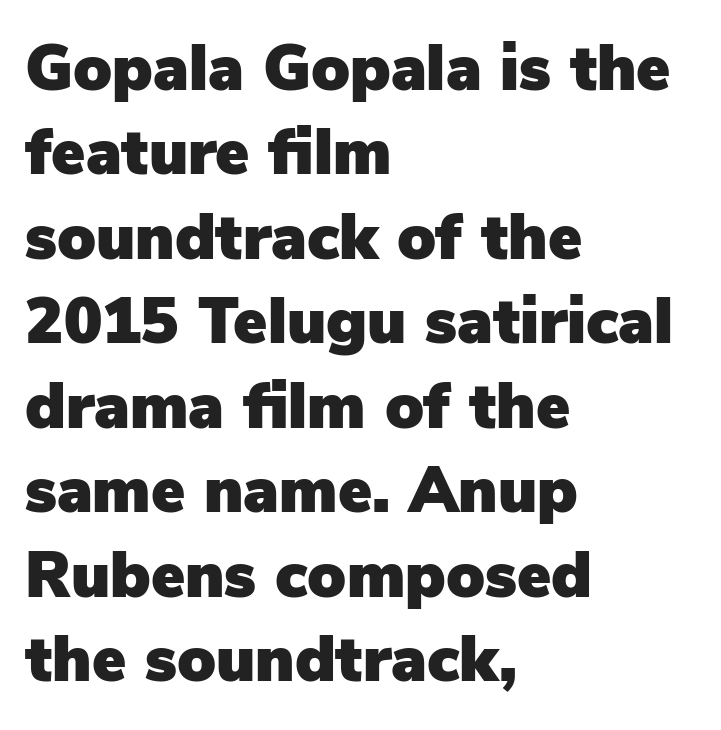
{"serif": "no", "italic": "no", "width": "normal", "stroke_contrast": "low", "x_height": "medium", "monospaced": "no", "underline": "no", "align": "left", "line_spacing": "normal", "line_spacing_ratio": 1.32, "letter_spacing": "normal", "letter_spacing_em": 0.0, "glyph_px": 64}
